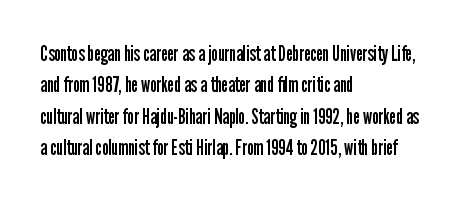
{"italic": "no", "bold": "no", "underline": "no", "align": "left", "line_spacing": "normal", "line_spacing_ratio": 1.49, "letter_spacing": "normal", "letter_spacing_em": 0.0, "glyph_px": 21}
